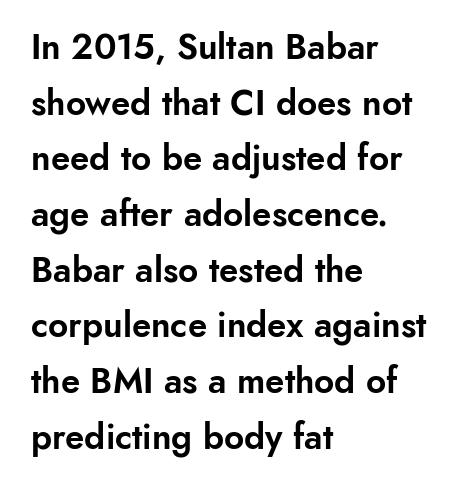
{"serif": "no", "italic": "no", "width": "normal", "stroke_contrast": "low", "x_height": "small", "monospaced": "no", "underline": "no", "align": "left", "line_spacing": "normal", "line_spacing_ratio": 1.59, "letter_spacing": "normal", "letter_spacing_em": 0.0, "glyph_px": 35}
